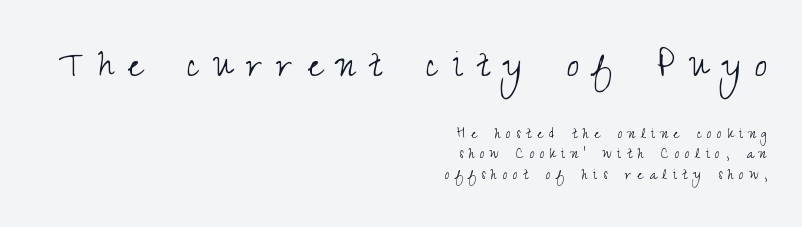
The type is letterspaced generously, with wide tracking. Each letter keeps its own natural width here, so spacing adapts to shape. The text was rendered using a sans face with plain stroke endings. The upper block of text is set noticeably larger than the block beneath it. The words here are not underlined.
